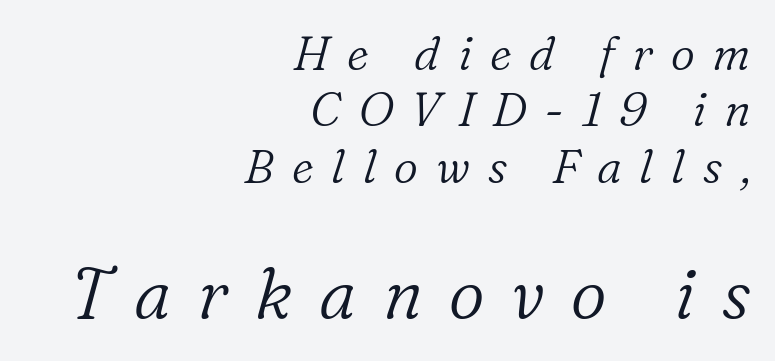
The image shows 70 px light serif type, italic (leaning right); set right-aligned, line spacing 1.2x, unusually wide letter spacing (+0.38 em), not underlined; the second (bottom) block is 1.49x larger; low stroke contrast and a medium x-height.
